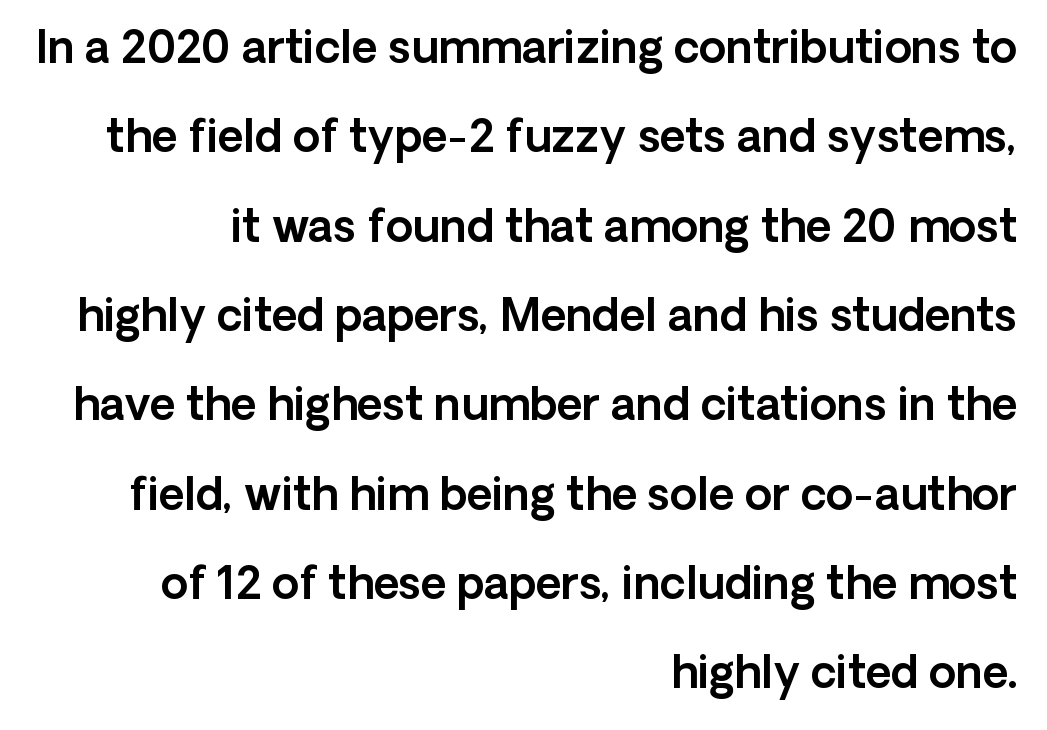
{"serif": "no", "italic": "no", "width": "normal", "x_height": "medium", "monospaced": "no", "underline": "no", "align": "right", "line_spacing": "loose", "line_spacing_ratio": 2.03, "letter_spacing": "normal", "letter_spacing_em": 0.0, "glyph_px": 44}
